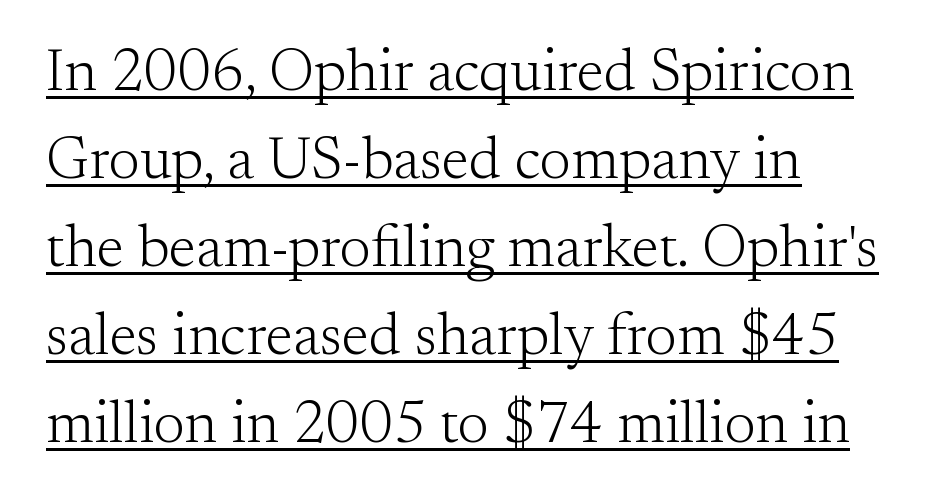
The image shows 59 px light serif type, upright; set normal line spacing (1.49x), normal letter spacing, underlined; medium stroke contrast and a small x-height.
